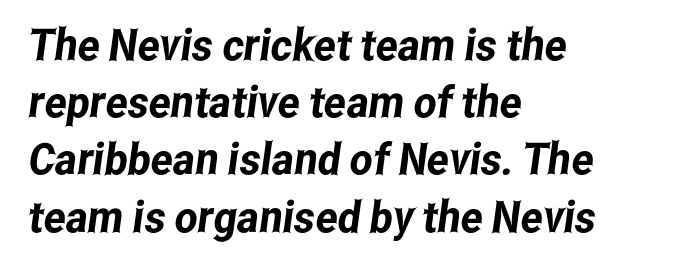
{"serif": "no", "width": "condensed", "stroke_contrast": "low", "x_height": "medium", "monospaced": "no", "underline": "no", "align": "left", "line_spacing": "normal", "line_spacing_ratio": 1.3, "letter_spacing": "normal", "letter_spacing_em": 0.0, "glyph_px": 44}
